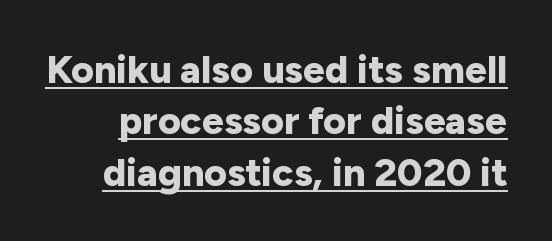
The image shows 39 px bold sans-serif type, upright; set normal line spacing (1.32x), normal letter spacing, underlined; low stroke contrast and a medium x-height.
